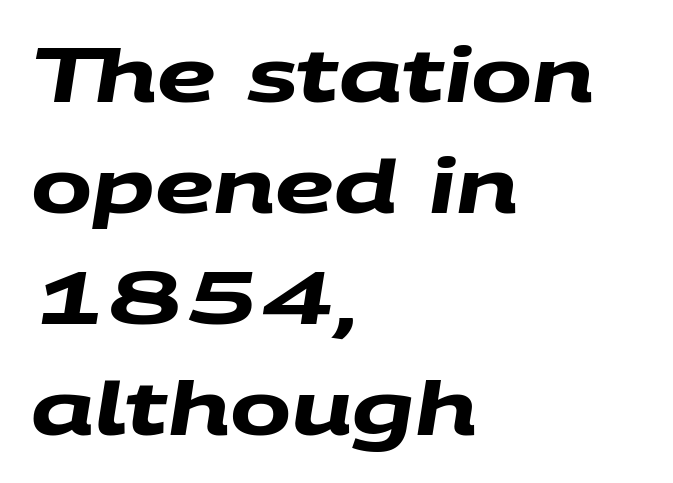
Type without underlining. The vertical gap from one line to the next is medium. Default kerning and tracking; the words read as compact shapes. Strokes here are thick enough to call this a true bold.
